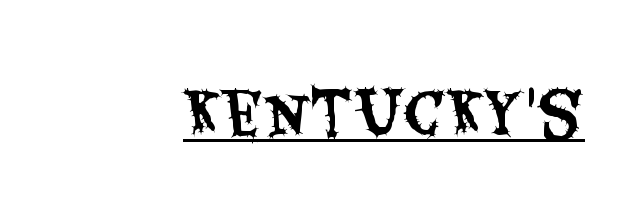
You can tell from the bare stems that sans-serif type was used. Letter spacing: default. Ordinary non-slanted type is in use. The specimen includes a rule beneath the text block's lines.
